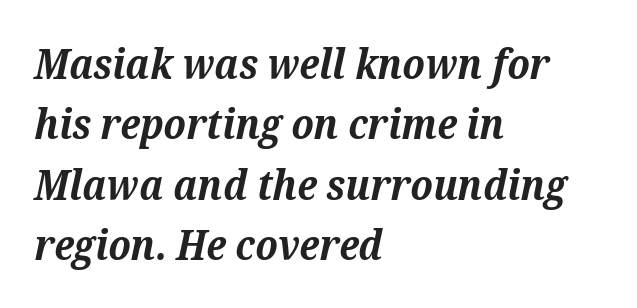
Q: Is the text bold? A: Yes.
Q: Is the text italic (slanted)? A: Yes, it leans right by about 12 degrees.
Q: Is the typeface a serif or a sans-serif typeface? A: Serif.
Q: Is the text underlined? A: No.
Q: How is the paragraph aligned? A: Left-aligned.
Q: Is the spacing between letters normal or unusually wide? A: Normal.
Q: Is the spacing between lines tight, normal or loose? A: Normal.
Q: Width (condensed, normal, or wide)? A: Normal.
Q: Stroke contrast? A: Medium.
Q: x-height? A: Medium.
Q: Monospaced? A: No.
